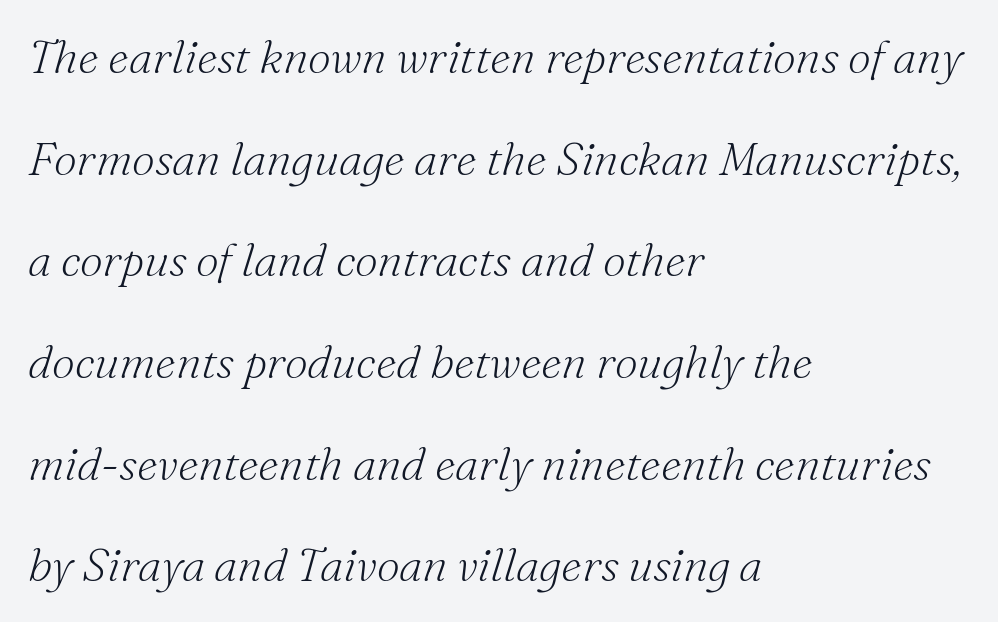
Do the characters align in a grid? No, the font is proportional. Compared with ordinary roman type, these characters are visibly tilted. Rule under the text: the space is simply empty. Is the stroke heavy? The answer is a plain regular-or-lighter. Spacing between characters is what you'd get straight out of the box. Quick note: interline space is abundant.
